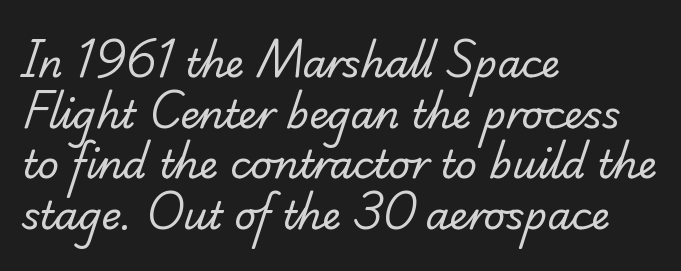
{"serif": "yes", "bold": "no", "weight": "regular", "width": "normal", "stroke_contrast": "low", "x_height": "small", "monospaced": "no", "underline": "no", "align": "left", "line_spacing": "normal", "line_spacing_ratio": 1.33, "letter_spacing": "normal", "letter_spacing_em": 0.0, "glyph_px": 38}
